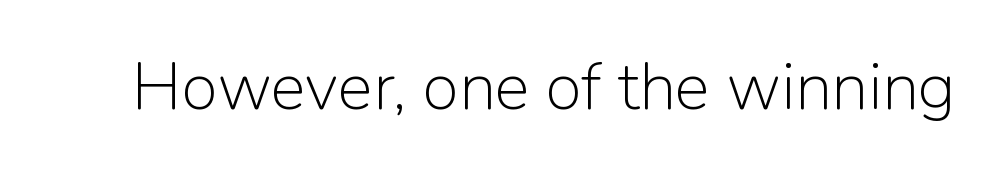
Q: Is the text bold? A: No.
Q: Is the text italic (slanted)? A: No, it is upright.
Q: Is the typeface a serif or a sans-serif typeface? A: Sans-serif.
Q: Is the text underlined? A: No.
Q: Is the spacing between letters normal or unusually wide? A: Normal.
Q: Width (condensed, normal, or wide)? A: Normal.
Q: Stroke contrast? A: Low.
Q: x-height? A: Medium.
Q: Monospaced? A: No.
